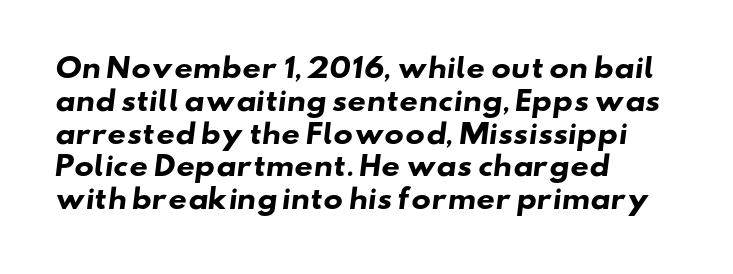
Regarding leading, the lines here are spaced in the standard way. The letterforms sit shoulder to shoulder at normal distance. Plenty of ink on the page — the face is bold. The ragged edge is on the right, which tells us the setting is flush left. The baseline area is clear.
